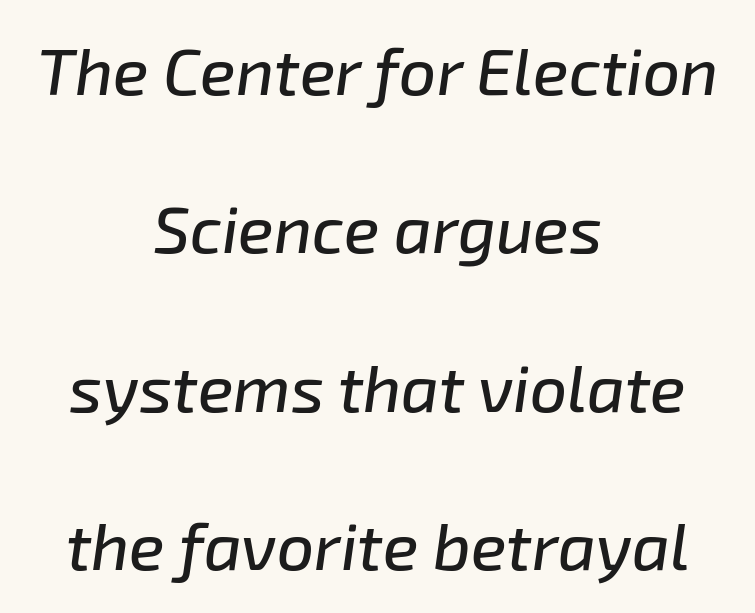
The image shows 66 px text type, italic (leaning right); set centered, loose line spacing (2.4x), normal letter spacing, not underlined; low stroke contrast and a medium x-height.
